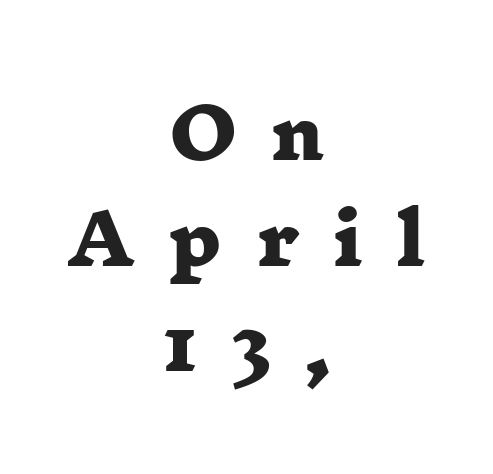
The image shows 70 px heavy, wide serif type; set centered, normal line spacing (1.51x), unusually wide letter spacing (+0.49 em), not underlined; low stroke contrast and a medium x-height.
